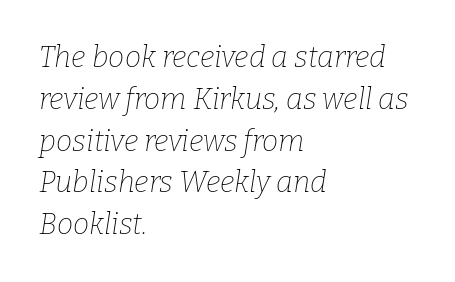
A light-to-regular cut is what we see here. Summary of vertical rhythm: regular, with standard interline spacing. Compared with ordinary roman type, these characters are visibly tilted. Clear beneath every line of the passage. Short note: letters normally spaced.
